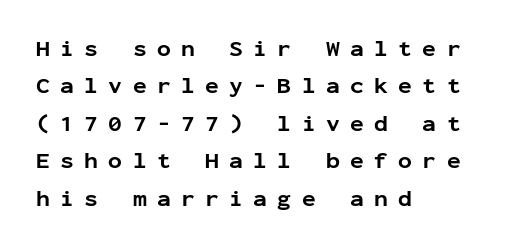
Q: Is the text bold? A: Yes.
Q: Is the text italic (slanted)? A: No, it is upright.
Q: Is the text underlined? A: No.
Q: How is the paragraph aligned? A: Left-aligned.
Q: Is the spacing between letters normal or unusually wide? A: Unusually wide.
Q: Is the spacing between lines tight, normal or loose? A: Normal.
